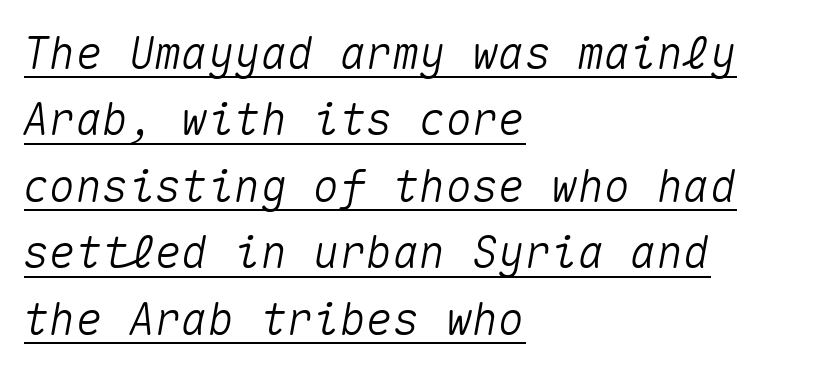
{"italic": "yes", "lean": "right", "slant_degrees": 10, "width": "normal", "stroke_contrast": "medium", "x_height": "medium", "monospaced": "yes", "underline": "yes", "align": "left", "line_spacing": "normal", "line_spacing_ratio": 1.51, "letter_spacing": "normal", "letter_spacing_em": 0.0, "glyph_px": 44}
